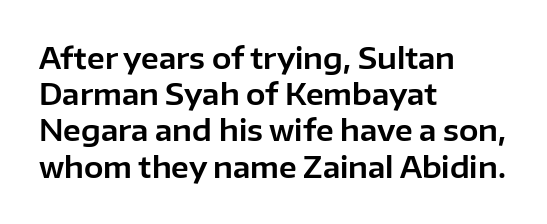
{"serif": "no", "italic": "no", "width": "normal", "stroke_contrast": "low", "x_height": "medium", "monospaced": "no", "underline": "no", "align": "left", "line_spacing": "normal", "line_spacing_ratio": 1.25, "letter_spacing": "normal", "letter_spacing_em": 0.0, "glyph_px": 29}
